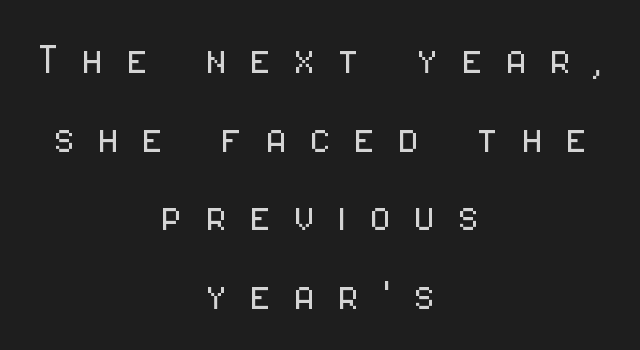
{"serif": "no", "italic": "no", "bold": "no", "weight": "light", "width": "condensed", "stroke_contrast": "low", "x_height": "medium", "monospaced": "no", "underline": "no", "align": "center", "line_spacing": "normal", "line_spacing_ratio": 1.54, "letter_spacing": "wide", "letter_spacing_em": 0.43, "glyph_px": 51}
